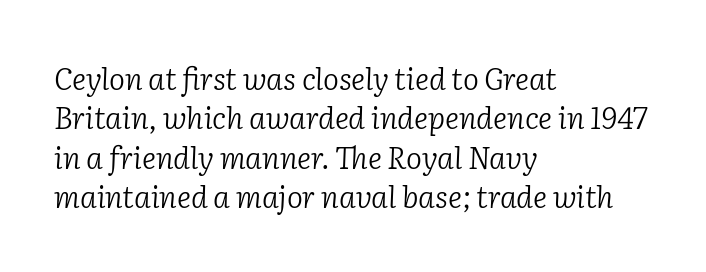
Q: Is the text bold? A: No.
Q: Is the text italic (slanted)? A: Yes, it leans right by about 2 degrees.
Q: Is the typeface a serif or a sans-serif typeface? A: Serif.
Q: Is the text underlined? A: No.
Q: How is the paragraph aligned? A: Left-aligned.
Q: Is the spacing between letters normal or unusually wide? A: Normal.
Q: Is the spacing between lines tight, normal or loose? A: Normal.
Q: Width (condensed, normal, or wide)? A: Normal.
Q: Stroke contrast? A: Low.
Q: x-height? A: Medium.
Q: Monospaced? A: No.
